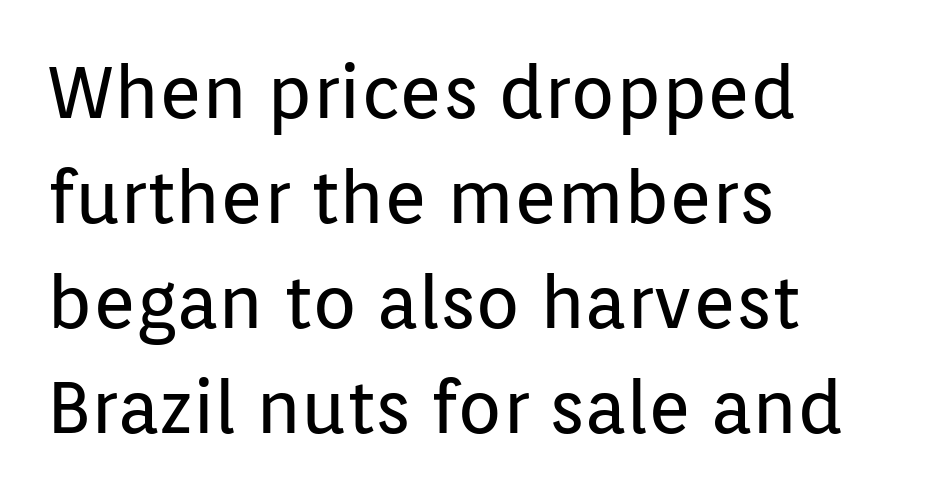
Compared with typical paragraphs, the rows here are spaced about the same. Visually the block forms a straight wall on the left and a jagged coastline on the right. Heft: none added — not bold. A roman cut, with each character standing at attention. The passage shown is not underscored anywhere.
